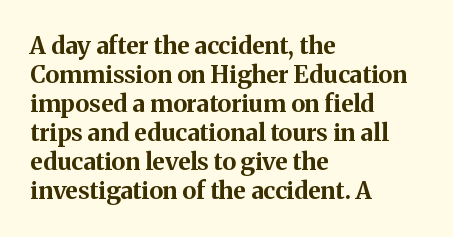
Bold? Absolutely — the strokes are thick and heavy. These lines are set flush left with a ragged right edge. Each row of text sits above clean, open space. There is no visible air inserted between adjacent glyphs. The type sits square on the baseline with zero lean.
